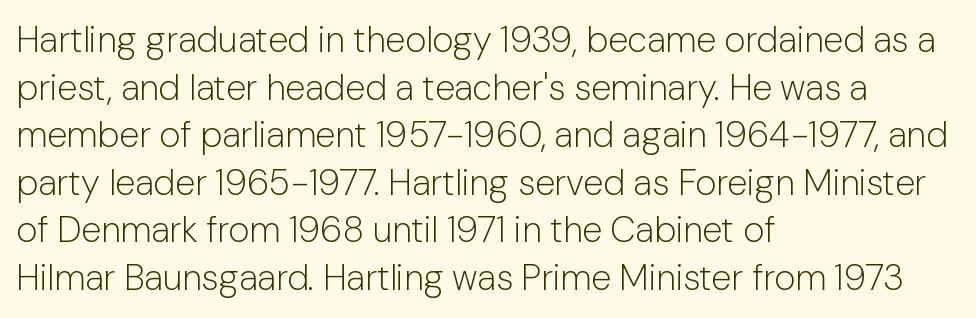
Stroke terminals: plain, sans-serif. A typesetter would call this proportional, since set widths differ per character. Nothing unusual about the tracking: characters are spaced as the font intends. The passage shown is not underscored anywhere. Each stroke keeps to a modest, everyday thickness or less.
